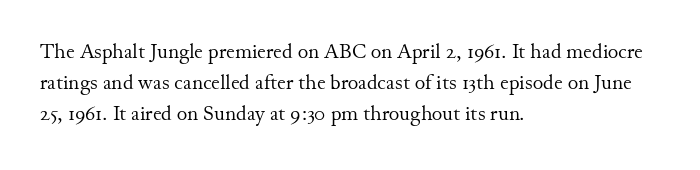
Between one letter and the next there's only the usual sliver of space. Letters rest on an invisible, unmarked baseline. Does the copy run flush right? No — it runs flush left. Nothing heavy about these letters — not bold at all.
